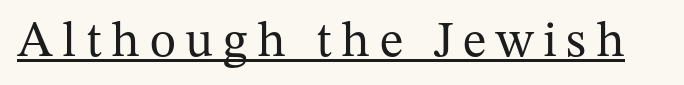
Q: Is the text bold? A: No.
Q: Is the text italic (slanted)? A: No, it is upright.
Q: Is the typeface a serif or a sans-serif typeface? A: Serif.
Q: Is the text underlined? A: Yes.
Q: Width (condensed, normal, or wide)? A: Normal.
Q: Stroke contrast? A: Medium.
Q: x-height? A: Medium.
Q: Monospaced? A: No.
